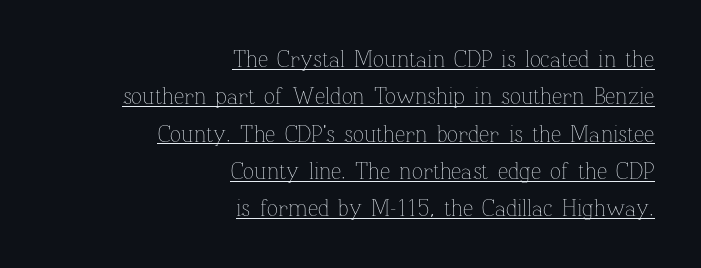
Q: Is the text bold? A: No.
Q: Is the text italic (slanted)? A: No, it is upright.
Q: Is the text underlined? A: Yes.
Q: How is the paragraph aligned? A: Right-aligned.
Q: Is the spacing between letters normal or unusually wide? A: Normal.
Q: Is the spacing between lines tight, normal or loose? A: Normal.
